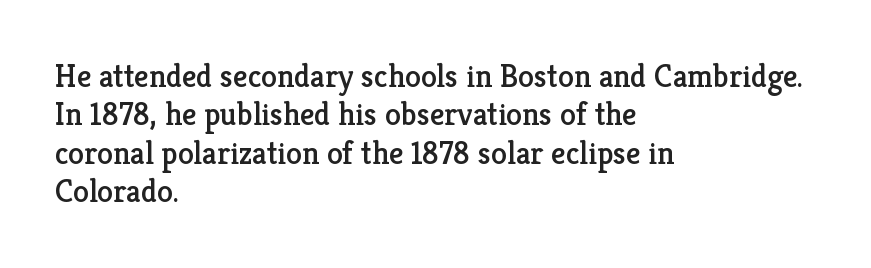
{"serif": "yes", "italic": "no", "width": "normal", "stroke_contrast": "low", "x_height": "medium", "monospaced": "no", "underline": "no", "align": "left", "line_spacing_ratio": 1.2, "letter_spacing": "normal", "letter_spacing_em": 0.0, "glyph_px": 32}
